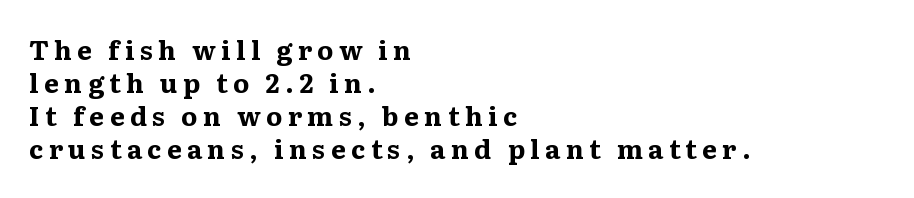
{"italic": "no", "bold": "yes", "underline": "no", "align": "left", "line_spacing": "normal", "line_spacing_ratio": 1.27, "letter_spacing": "wide", "letter_spacing_em": 0.21, "glyph_px": 26}
